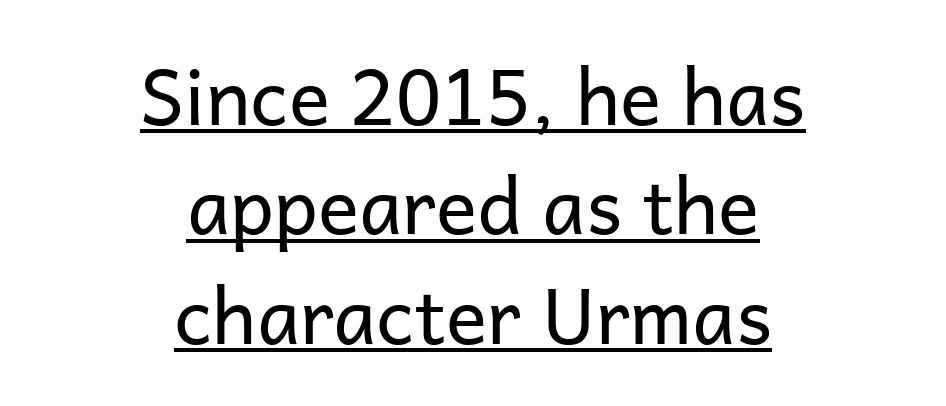
The typesetter chose a symmetrical, centered arrangement here. Weight: not bold — regular or lighter. Posture: straight, roman, zero tilt. Here the designer chose a conventional face with non-uniform glyph widths.
